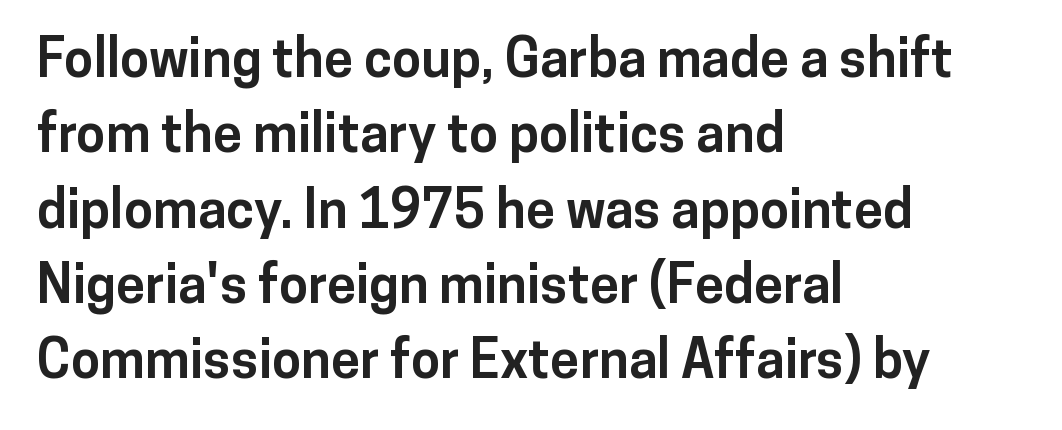
Does the leading feel generous? No, just average. Rule under the text: the space is simply empty. The letters advance in unequal steps, a hallmark of proportional type. You can tell it's not italic because the verticals are truly vertical. Examine the stroke ends and you'll find no serifs.
